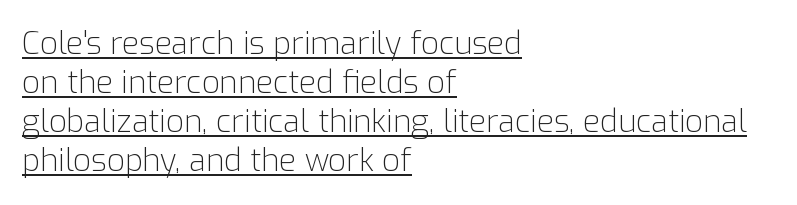
Q: Is the text bold? A: No.
Q: Is the text italic (slanted)? A: No, it is upright.
Q: Is the typeface a serif or a sans-serif typeface? A: Sans-serif.
Q: Is the text underlined? A: Yes.
Q: How is the paragraph aligned? A: Left-aligned.
Q: Is the spacing between letters normal or unusually wide? A: Normal.
Q: Is the spacing between lines tight, normal or loose? A: Normal.
Q: Width (condensed, normal, or wide)? A: Normal.
Q: Stroke contrast? A: Low.
Q: x-height? A: Medium.
Q: Monospaced? A: No.
